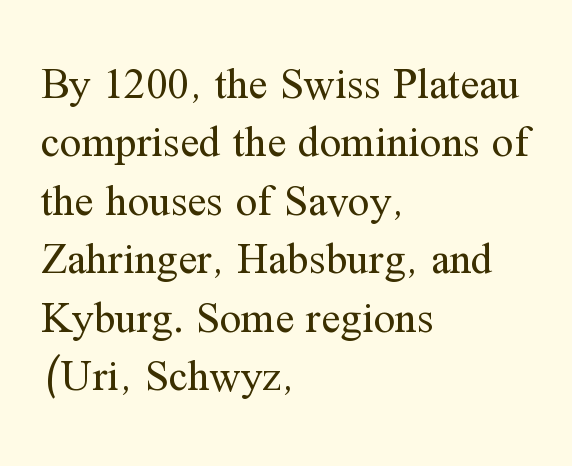
{"serif": "yes", "italic": "no", "bold": "no", "weight": "regular", "width": "normal", "stroke_contrast": "medium", "x_height": "medium", "monospaced": "no", "underline": "no", "align": "left", "line_spacing": "normal", "line_spacing_ratio": 1.36, "letter_spacing": "normal", "letter_spacing_em": 0.0, "glyph_px": 43}
